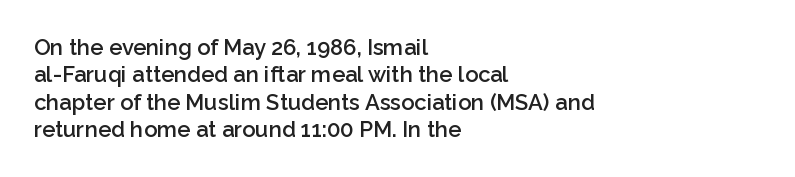
The image shows 22 px text type, upright; set left-aligned, line spacing 1.24x, normal letter spacing, not underlined.
